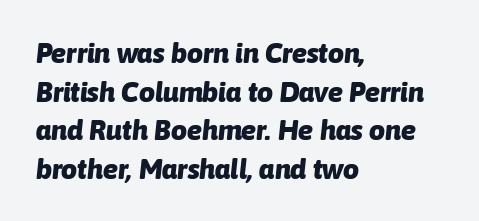
The image shows 28 px heavy type, italic (leaning right); set left-aligned, normal line spacing (1.38x), normal letter spacing, not underlined; low stroke contrast and a medium x-height.
